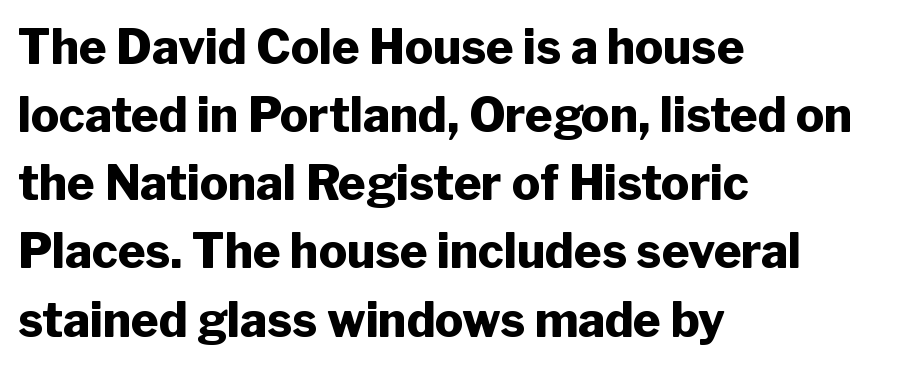
Q: Is the text bold? A: Yes.
Q: Is the text italic (slanted)? A: No, it is upright.
Q: Is the typeface a serif or a sans-serif typeface? A: Sans-serif.
Q: Is the text underlined? A: No.
Q: How is the paragraph aligned? A: Left-aligned.
Q: Is the spacing between letters normal or unusually wide? A: Normal.
Q: Is the spacing between lines tight, normal or loose? A: Normal.
Q: Width (condensed, normal, or wide)? A: Normal.
Q: Stroke contrast? A: Low.
Q: x-height? A: Medium.
Q: Monospaced? A: No.
